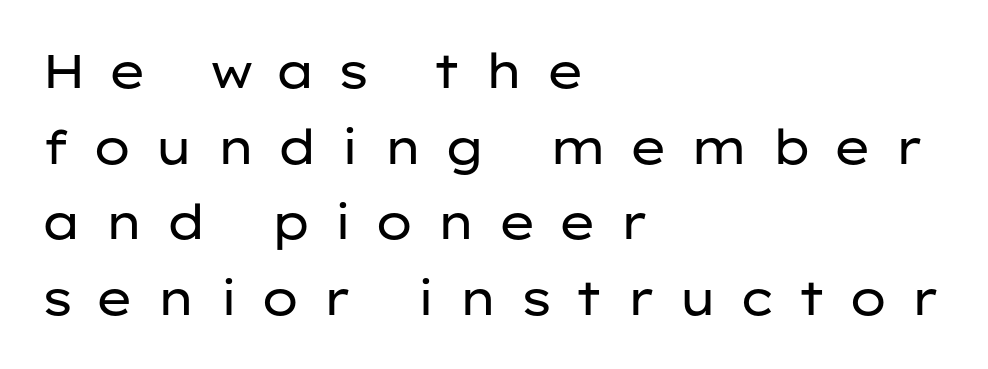
Q: Is the text bold? A: No.
Q: Is the text italic (slanted)? A: No, it is upright.
Q: Is the typeface a serif or a sans-serif typeface? A: Sans-serif.
Q: Is the text underlined? A: No.
Q: How is the paragraph aligned? A: Left-aligned.
Q: Is the spacing between letters normal or unusually wide? A: Unusually wide.
Q: Is the spacing between lines tight, normal or loose? A: Normal.
Q: Width (condensed, normal, or wide)? A: Wide.
Q: Stroke contrast? A: Low.
Q: x-height? A: Medium.
Q: Monospaced? A: No.
